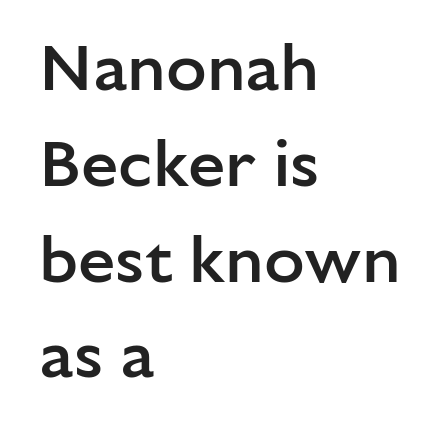
{"serif": "no", "italic": "no", "bold": "semi", "weight": "semibold", "width": "normal", "stroke_contrast": "low", "x_height": "medium", "monospaced": "no", "underline": "no", "align": "left", "line_spacing": "normal", "line_spacing_ratio": 1.43, "letter_spacing": "normal", "letter_spacing_em": 0.0, "glyph_px": 67}
